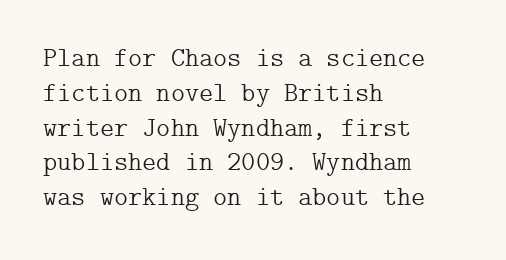
Q: Is the text bold? A: No.
Q: Is the text italic (slanted)? A: No, it is upright.
Q: Is the text underlined? A: No.
Q: How is the paragraph aligned? A: Left-aligned.
Q: Is the spacing between letters normal or unusually wide? A: Normal.
Q: Is the spacing between lines tight, normal or loose? A: Normal.
